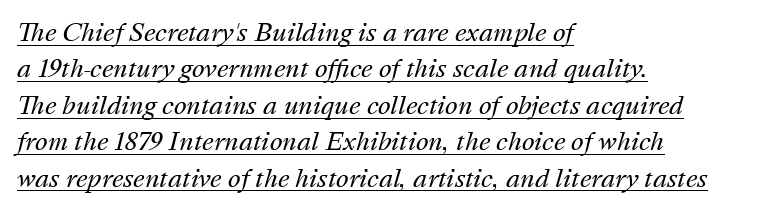
The image shows 24 px text type, italic (leaning right); set left-aligned, normal line spacing (1.52x), normal letter spacing, underlined.
